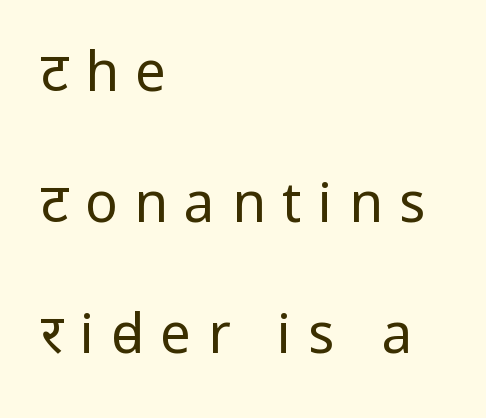
The image shows 54 px regular-weight, condensed sans-serif type, upright; set left-aligned, loose line spacing (2.43x), unusually wide letter spacing (+0.31 em), not underlined; low stroke contrast and a large x-height.
